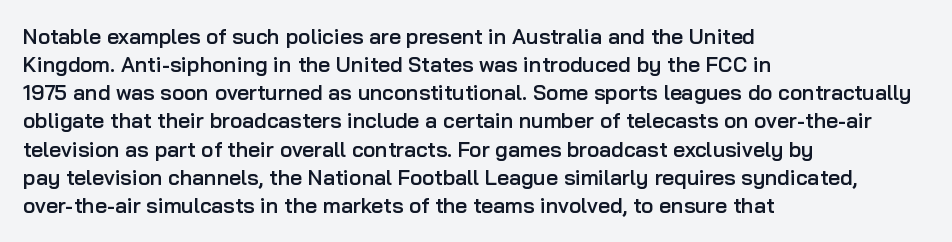
The axis of the letterforms is exactly vertical. The block of text has a typical density, with ordinary space between rows. Plain, unruled lines of type. Slightly chunky letters — semibold, I'd say, not full bold. Left-aligned paragraph, ragged on the right.
